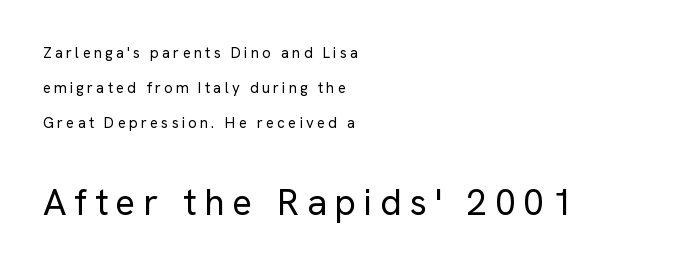
The type family on display is of the sans-serif kind. Looks like regular typesetting: each glyph gets only the width it needs. Caption: upper text group reduced, lower text group enlarged. The setting favours the left margin, as ordinary paragraphs usually do. Decoration check: the copy has no underline.
